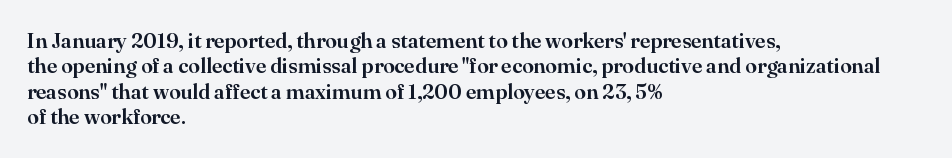
The image shows 21 px text type, upright; set left-aligned, line spacing 1.21x, normal letter spacing, not underlined.
